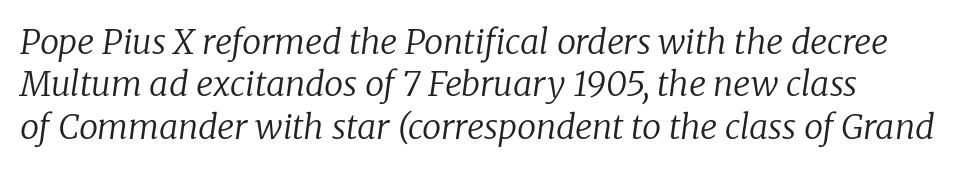
{"serif": "yes", "italic": "yes", "lean": "right", "slant_degrees": 8, "bold": "no", "weight": "regular", "width": "normal", "stroke_contrast": "low", "x_height": "medium", "monospaced": "no", "underline": "no", "line_spacing": "normal", "line_spacing_ratio": 1.25, "letter_spacing": "normal", "letter_spacing_em": 0.0, "glyph_px": 34}
